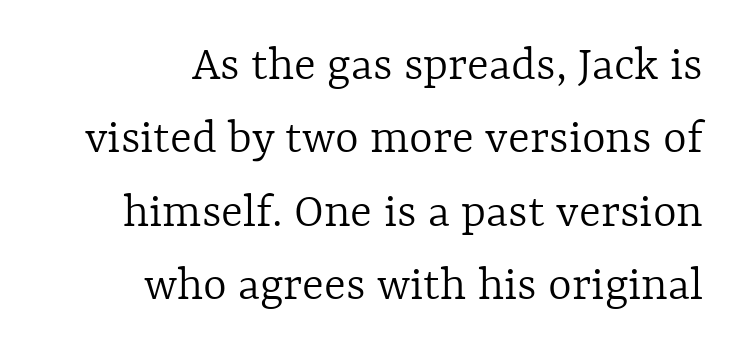
Q: Is the text bold? A: No.
Q: Is the text italic (slanted)? A: No, it is upright.
Q: Is the text underlined? A: No.
Q: How is the paragraph aligned? A: Right-aligned.
Q: Is the spacing between letters normal or unusually wide? A: Normal.
Q: Is the spacing between lines tight, normal or loose? A: Normal.
Q: Width (condensed, normal, or wide)? A: Normal.
Q: x-height? A: Medium.
Q: Monospaced? A: No.
